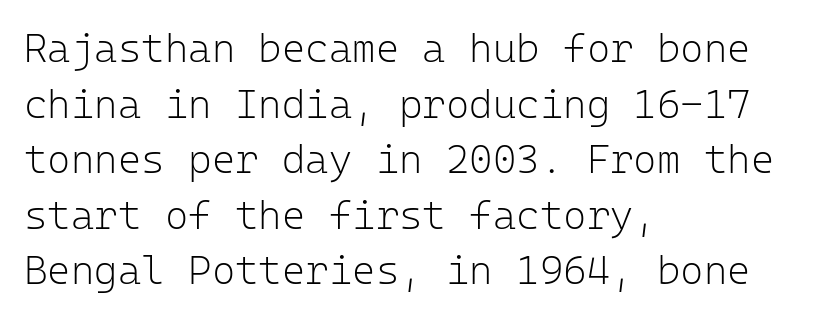
The image shows 40 px light sans-serif type, upright, monospaced; set left-aligned, normal line spacing (1.39x), normal letter spacing, not underlined; low stroke contrast and a medium x-height.
